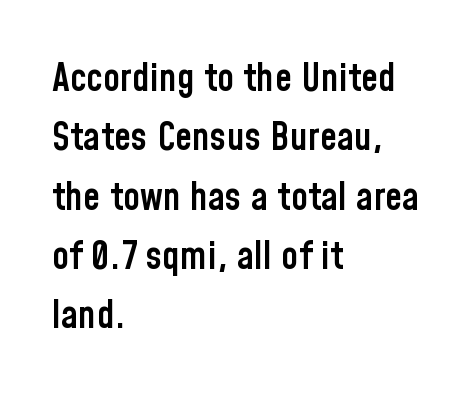
{"serif": "no", "italic": "no", "bold": "semi", "weight": "semibold", "width": "condensed", "stroke_contrast": "low", "x_height": "medium", "monospaced": "no", "underline": "no", "align": "left", "line_spacing": "normal", "line_spacing_ratio": 1.52, "letter_spacing": "normal", "letter_spacing_em": 0.0, "glyph_px": 39}
